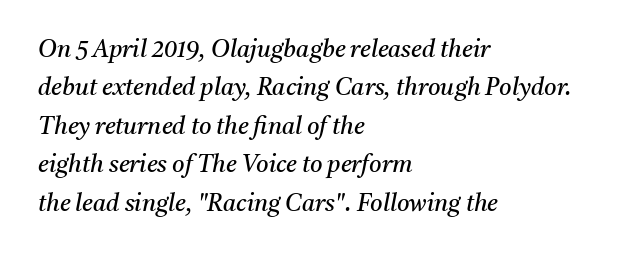
The passage shown has conventional tracking throughout. Stroke mass is kept to a normal reading level or below. Regular leading. Anything drawn beneath the words? Only blank space.
